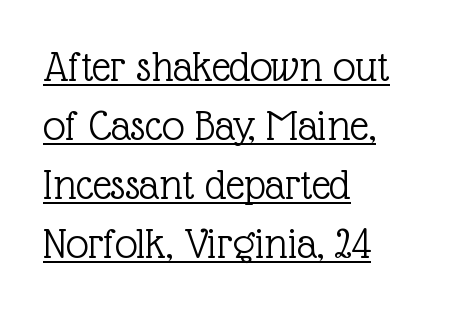
Q: Is the text bold? A: No.
Q: Is the text italic (slanted)? A: No, it is upright.
Q: Is the typeface a serif or a sans-serif typeface? A: Serif.
Q: Is the text underlined? A: Yes.
Q: How is the paragraph aligned? A: Left-aligned.
Q: Is the spacing between letters normal or unusually wide? A: Normal.
Q: Is the spacing between lines tight, normal or loose? A: Normal.
Q: Width (condensed, normal, or wide)? A: Normal.
Q: x-height? A: Medium.
Q: Monospaced? A: No.
